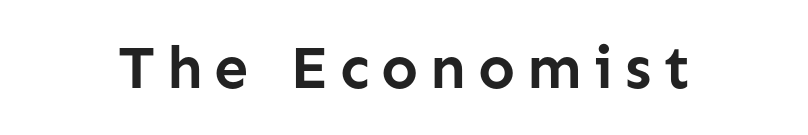
Q: Is the text bold? A: Yes.
Q: Is the text italic (slanted)? A: No, it is upright.
Q: Is the typeface a serif or a sans-serif typeface? A: Sans-serif.
Q: Is the text underlined? A: No.
Q: Width (condensed, normal, or wide)? A: Normal.
Q: Stroke contrast? A: Low.
Q: x-height? A: Medium.
Q: Monospaced? A: No.
